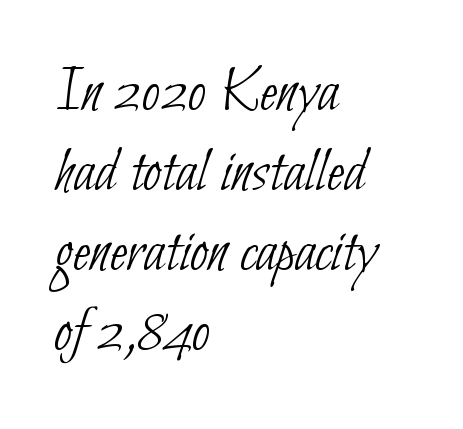
{"serif": "no", "bold": "no", "weight": "thin", "width": "condensed", "stroke_contrast": "low", "x_height": "small", "monospaced": "no", "underline": "no", "align": "left", "line_spacing": "normal", "line_spacing_ratio": 1.25, "letter_spacing": "normal", "letter_spacing_em": 0.0, "glyph_px": 64}
